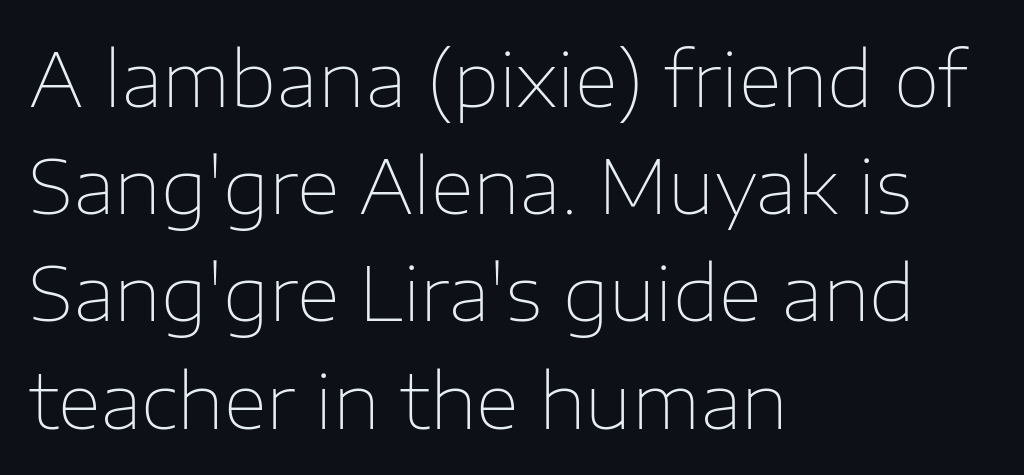
Nobody drew a line under any word here. Stems and bowls with no extra thickness — not bold. Regarding leading, the lines here are spaced in the standard way. Characters remain perfectly vertical along every line.
